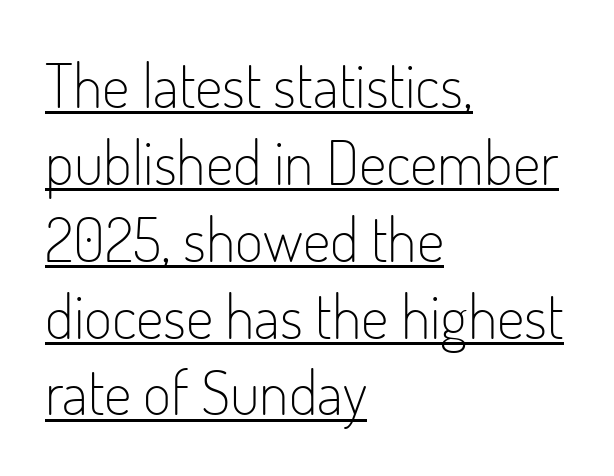
Q: Is the text bold? A: No.
Q: Is the text italic (slanted)? A: No, it is upright.
Q: Is the typeface a serif or a sans-serif typeface? A: Sans-serif.
Q: Is the text underlined? A: Yes.
Q: How is the paragraph aligned? A: Left-aligned.
Q: Is the spacing between letters normal or unusually wide? A: Normal.
Q: Is the spacing between lines tight, normal or loose? A: Normal.
Q: Width (condensed, normal, or wide)? A: Condensed.
Q: Stroke contrast? A: Low.
Q: x-height? A: Small.
Q: Monospaced? A: No.
